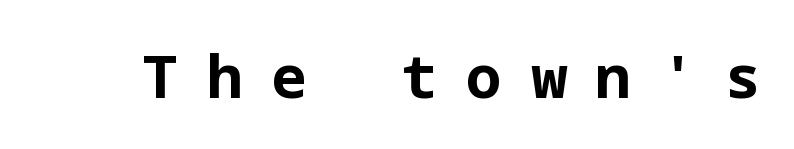
{"serif": "no", "italic": "no", "bold": "yes", "weight": "bold", "width": "normal", "stroke_contrast": "low", "x_height": "medium", "underline": "no", "letter_spacing": "wide", "letter_spacing_em": 0.48, "glyph_px": 60}
